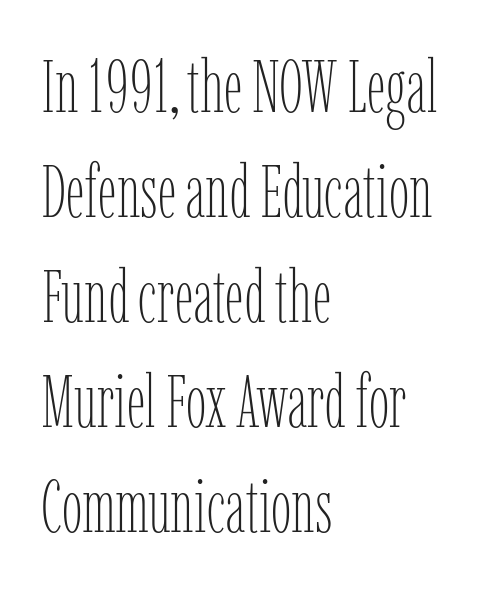
{"italic": "no", "bold": "no", "weight": "thin", "width": "condensed", "stroke_contrast": "low", "x_height": "medium", "monospaced": "no", "underline": "no", "align": "left", "line_spacing": "normal", "line_spacing_ratio": 1.42, "letter_spacing": "normal", "letter_spacing_em": 0.0, "glyph_px": 74}
